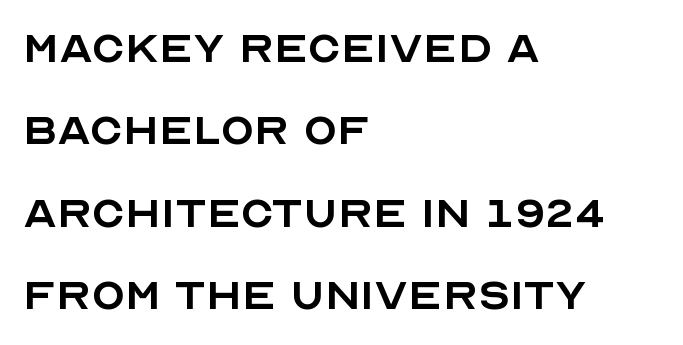
Q: Is the text bold? A: No.
Q: Is the text italic (slanted)? A: No, it is upright.
Q: Is the typeface a serif or a sans-serif typeface? A: Sans-serif.
Q: Is the text underlined? A: No.
Q: How is the paragraph aligned? A: Left-aligned.
Q: Is the spacing between letters normal or unusually wide? A: Normal.
Q: Is the spacing between lines tight, normal or loose? A: Normal.
Q: Width (condensed, normal, or wide)? A: Normal.
Q: x-height? A: Large.
Q: Monospaced? A: No.
